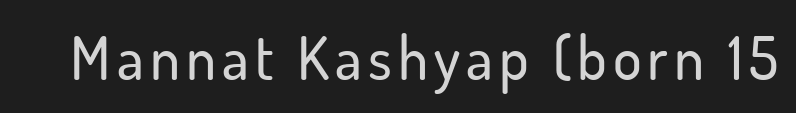
{"serif": "no", "italic": "no", "width": "normal", "stroke_contrast": "low", "x_height": "small", "monospaced": "no", "underline": "no", "glyph_px": 60}
